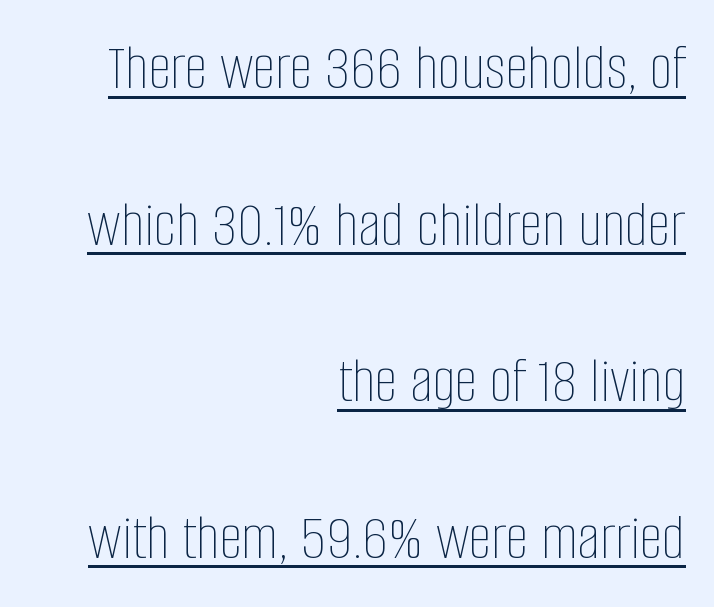
Characters remain perfectly vertical along every line. The ragged edge is on the left, which tells us the setting is flush right. Is this a fixed-width face? No — the glyphs have proportional, varying widths. No heavy texture on the line: the type isn't bold.
